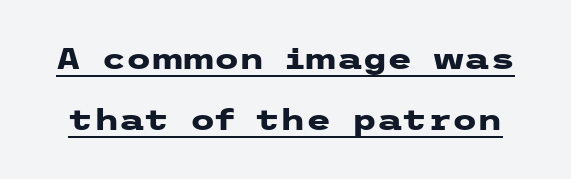
{"serif": "no", "italic": "no", "bold": "yes", "weight": "heavy", "width": "wide", "stroke_contrast": "low", "x_height": "medium", "underline": "yes", "line_spacing": "loose", "line_spacing_ratio": 2.1, "letter_spacing": "normal", "letter_spacing_em": 0.0, "glyph_px": 29}
